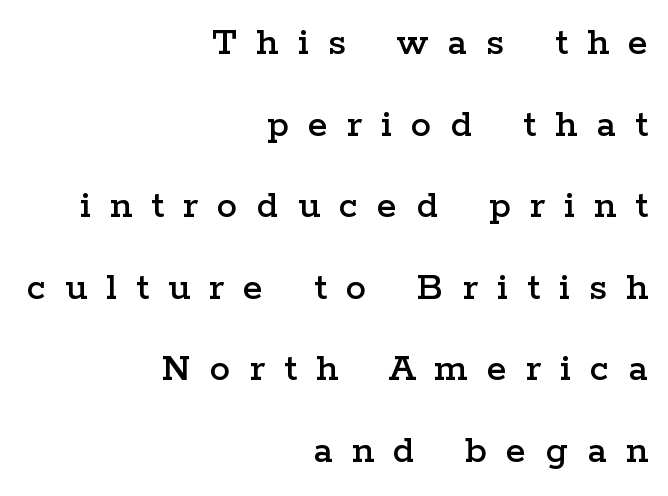
The image shows 41 px wide serif type, upright; set right-aligned, loose line spacing (1.99x), unusually wide letter spacing (+0.47 em), not underlined; low stroke contrast and a medium x-height.
